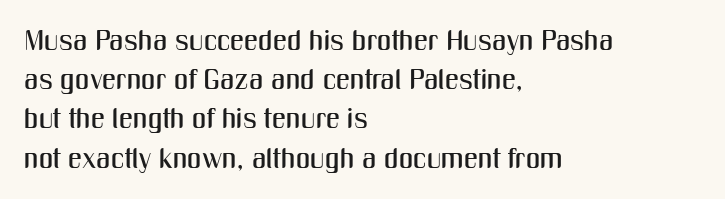
{"serif": "no", "italic": "no", "width": "condensed", "stroke_contrast": "medium", "x_height": "medium", "monospaced": "no", "underline": "no", "align": "left", "line_spacing": "normal", "line_spacing_ratio": 1.4, "letter_spacing": "normal", "letter_spacing_em": 0.0, "glyph_px": 28}
